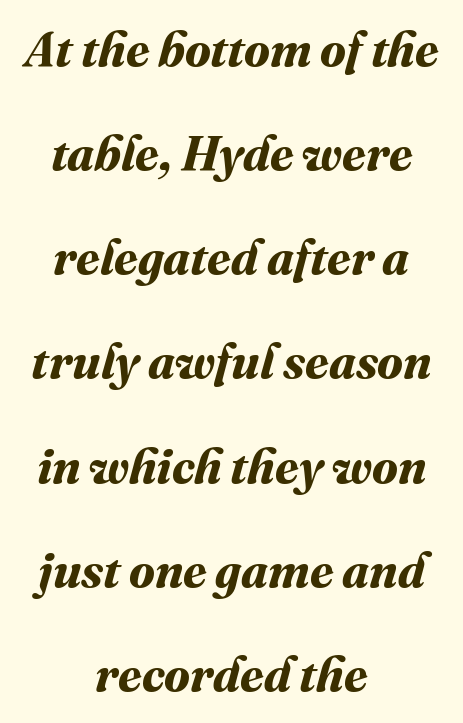
Q: Is the text bold? A: Yes.
Q: Is the text underlined? A: No.
Q: How is the paragraph aligned? A: Centered.
Q: Is the spacing between letters normal or unusually wide? A: Normal.
Q: Is the spacing between lines tight, normal or loose? A: Loose.
Q: Width (condensed, normal, or wide)? A: Normal.
Q: Stroke contrast? A: Medium.
Q: x-height? A: Medium.
Q: Monospaced? A: No.
